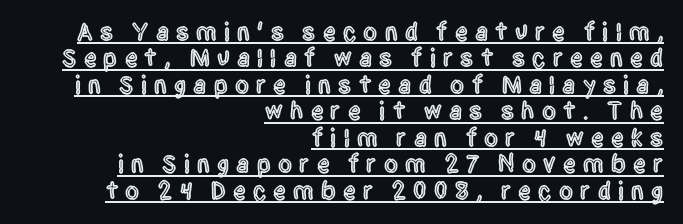
Do the letters lean? They stand straight. You can see a thin bar hugging the bottom of the glyphs. The tracking reads as deliberately expanded to a designer's eye. One glance says dense: line gaps are narrower than usual. Every row of glyphs terminates at an identical x-position on the right.
